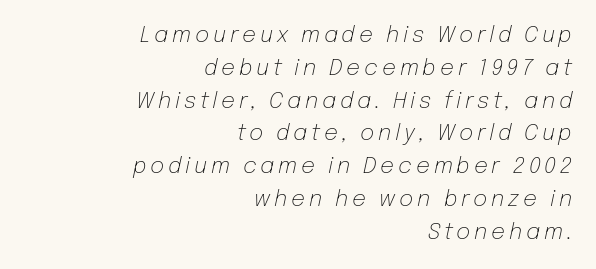
Notice how the passage keeps a crisp vertical edge on the right only. Slant detected: the letters are inclined. Each row of text sits above clean, open space. No extra ink here — the face is not bold. Rows of type keep a routine distance in the vertical direction.
